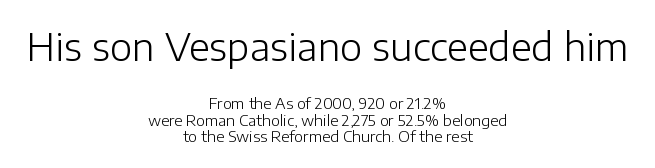
{"serif": "no", "italic": "no", "bold": "no", "weight": "light", "width": "normal", "stroke_contrast": "low", "x_height": "medium", "monospaced": "no", "underline": "no", "align": "center", "line_spacing": "tight", "line_spacing_ratio": 1.1, "letter_spacing": "normal", "letter_spacing_em": 0.0, "larger_block": "first", "size_ratio": 2.53, "glyph_px": 38}
